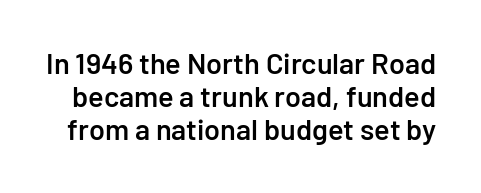
Q: Is the text bold? A: Semi-bold.
Q: Is the text italic (slanted)? A: No, it is upright.
Q: Is the typeface a serif or a sans-serif typeface? A: Sans-serif.
Q: Is the text underlined? A: No.
Q: Is the spacing between letters normal or unusually wide? A: Normal.
Q: Is the spacing between lines tight, normal or loose? A: Tight.
Q: Width (condensed, normal, or wide)? A: Normal.
Q: Stroke contrast? A: Low.
Q: x-height? A: Medium.
Q: Monospaced? A: No.
